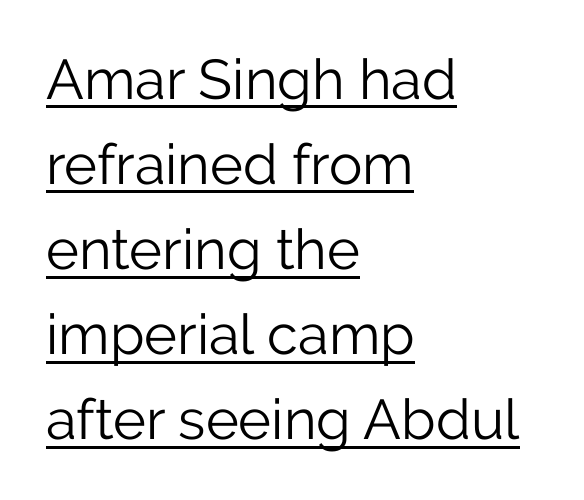
The image shows 56 px light sans-serif type, upright; set left-aligned, normal line spacing (1.52x), normal letter spacing, underlined; low stroke contrast and a medium x-height.
